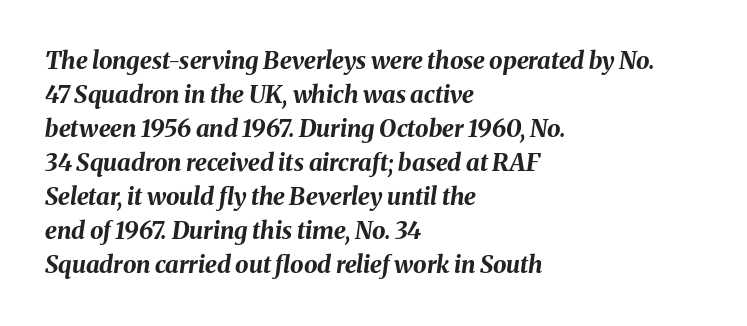
In terms of leading, this rendering sits right in the middle. Short and long lines alike share a common starting point at left. Summary of weight: heavy, a full bold. Check the space under the baseline: it is left empty. In terms of letterspacing, this is plain default setting.
